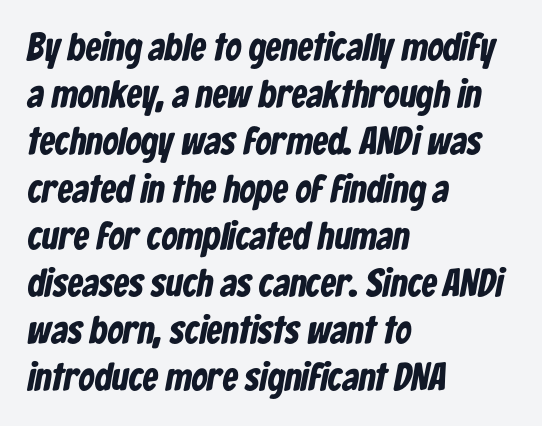
Visually the block forms a straight wall on the left and a jagged coastline on the right. The passage shown has conventional tracking throughout. Check where the strokes stop: nothing finishes them off — pure sans. A typesetter would call this proportional, since set widths differ per character. The baseline area is clear. Students, this is bold: see how much ink each stroke carries.
